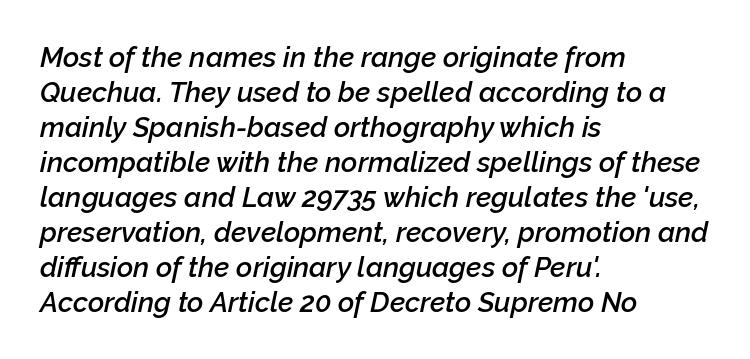
The paragraph shown leans on its left margin. A typesetter would call this leading conventional body-copy spacing. Proportional: the letters do not fall into vertical columns. Looking at the ascenders, they clearly lean.
